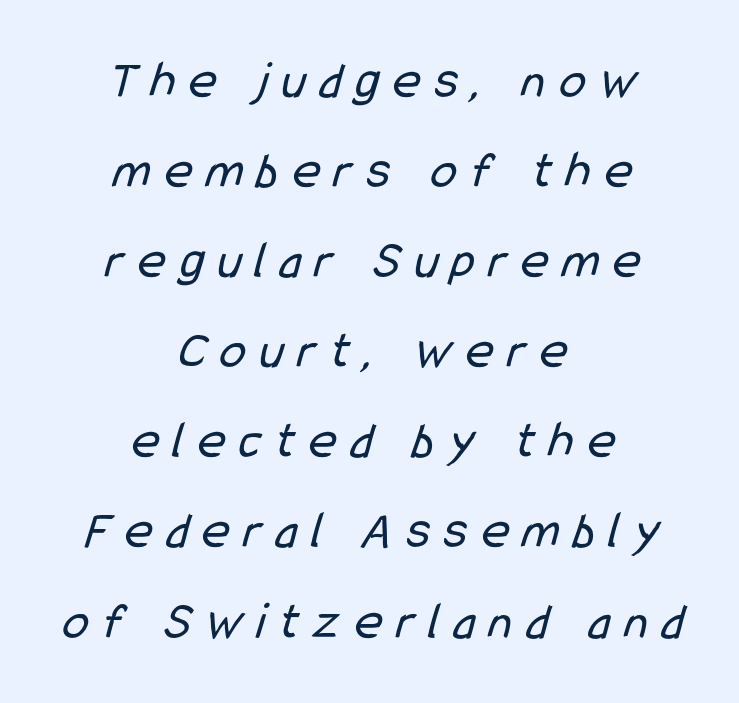
{"serif": "no", "bold": "no", "weight": "regular", "width": "condensed", "stroke_contrast": "low", "x_height": "medium", "monospaced": "no", "underline": "no", "align": "center", "line_spacing": "normal", "line_spacing_ratio": 1.7, "letter_spacing": "wide", "letter_spacing_em": 0.26, "glyph_px": 53}
